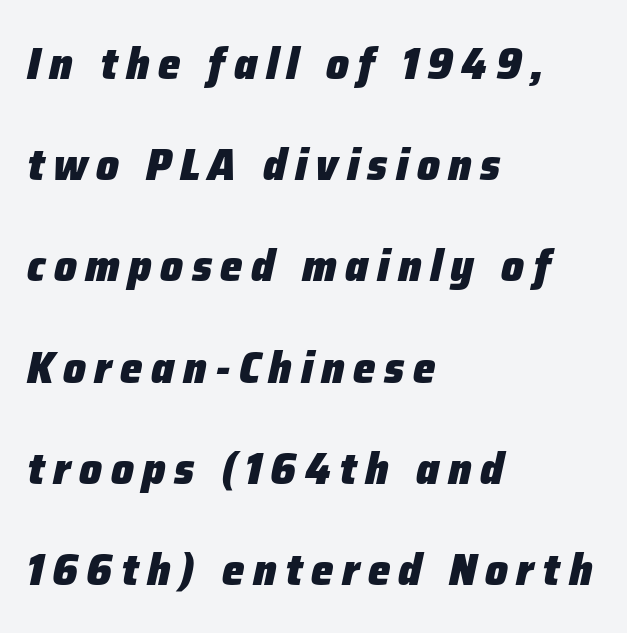
{"italic": "yes", "lean": "right", "slant_degrees": 12, "bold": "yes", "weight": "heavy", "width": "normal", "stroke_contrast": "low", "x_height": "medium", "monospaced": "no", "underline": "no", "align": "left", "line_spacing": "loose", "line_spacing_ratio": 2.25, "glyph_px": 45}
